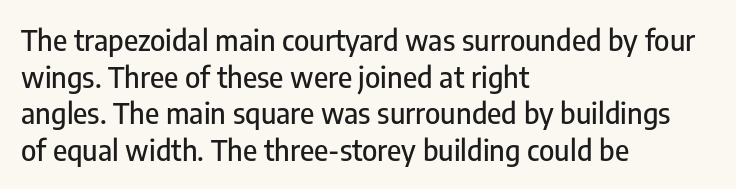
The image shows 29 px condensed sans-serif type, upright; set left-aligned, normal line spacing (1.26x), normal letter spacing, not underlined; low stroke contrast and a medium x-height.
